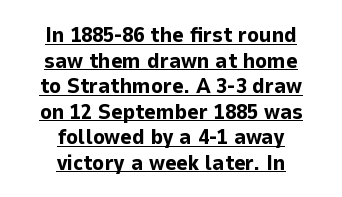
Q: Is the text bold? A: Yes.
Q: Is the text italic (slanted)? A: No, it is upright.
Q: Is the text underlined? A: Yes.
Q: How is the paragraph aligned? A: Centered.
Q: Is the spacing between letters normal or unusually wide? A: Normal.
